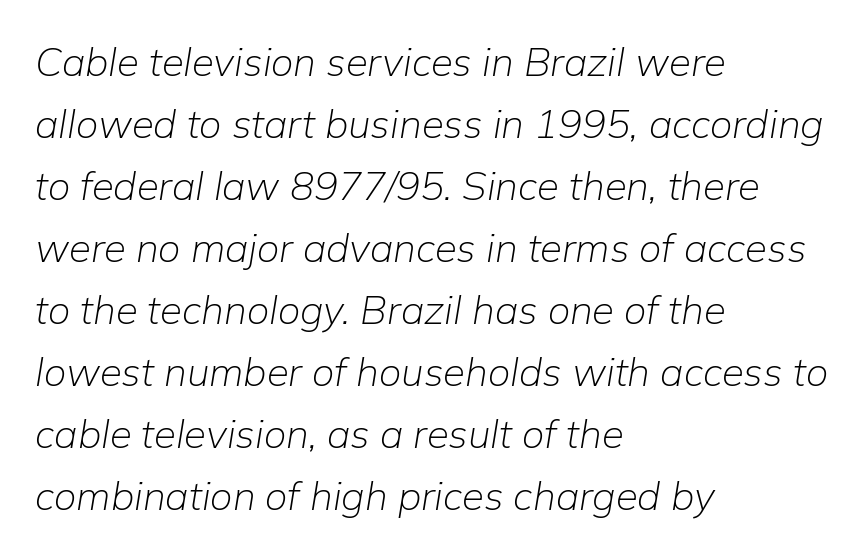
The image shows 40 px light type, italic (leaning right); set left-aligned, normal line spacing (1.55x), normal letter spacing, not underlined; low stroke contrast and a medium x-height.
